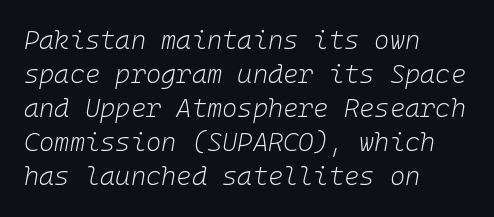
The image shows 26 px text type, italic (leaning right); set left-aligned, normal line spacing (1.31x), normal letter spacing, not underlined.
